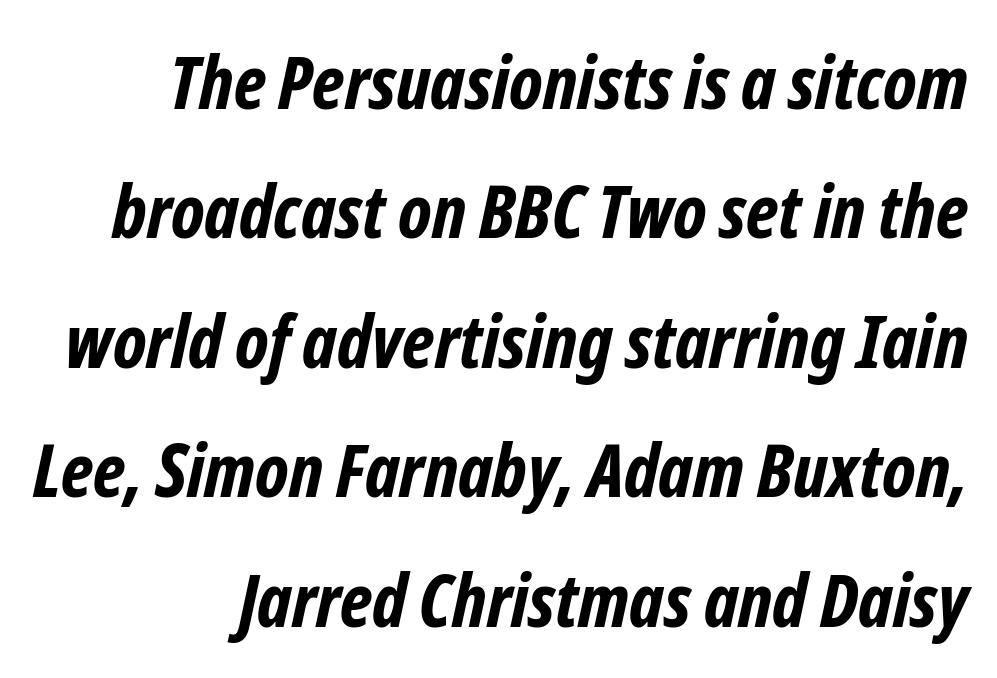
Q: Is the text bold? A: Yes.
Q: Is the typeface a serif or a sans-serif typeface? A: Sans-serif.
Q: Is the text underlined? A: No.
Q: Is the spacing between letters normal or unusually wide? A: Normal.
Q: Width (condensed, normal, or wide)? A: Condensed.
Q: Stroke contrast? A: Low.
Q: x-height? A: Medium.
Q: Monospaced? A: No.
